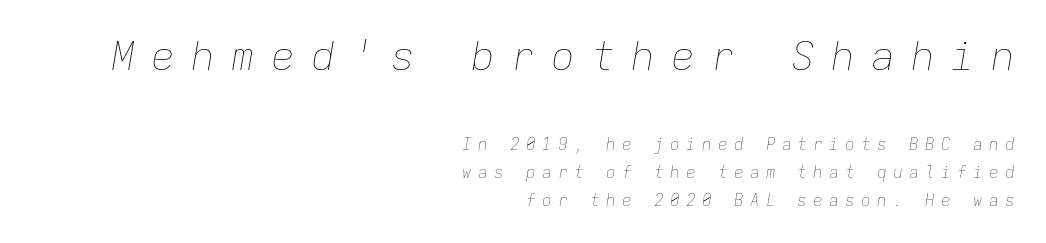
Q: Is the text bold? A: No.
Q: Is the text italic (slanted)? A: Yes, it leans right by about 9 degrees.
Q: Is the text underlined? A: No.
Q: How is the paragraph aligned? A: Right-aligned.
Q: Is the spacing between letters normal or unusually wide? A: Unusually wide.
Q: Which block of text is set in a larger size, the first (top) or the second (bottom)? A: The first (top) one.
Q: Width (condensed, normal, or wide)? A: Normal.
Q: Stroke contrast? A: Low.
Q: x-height? A: Medium.
Q: Monospaced? A: Yes.
